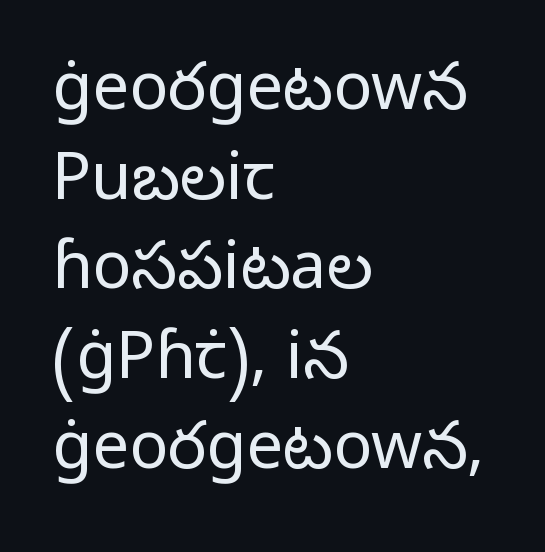
Q: Is the text bold? A: No.
Q: Is the text italic (slanted)? A: No, it is upright.
Q: Is the typeface a serif or a sans-serif typeface? A: Sans-serif.
Q: Is the text underlined? A: No.
Q: How is the paragraph aligned? A: Left-aligned.
Q: Is the spacing between letters normal or unusually wide? A: Normal.
Q: Is the spacing between lines tight, normal or loose? A: Normal.
Q: Width (condensed, normal, or wide)? A: Normal.
Q: Stroke contrast? A: Low.
Q: x-height? A: Medium.
Q: Monospaced? A: No.
